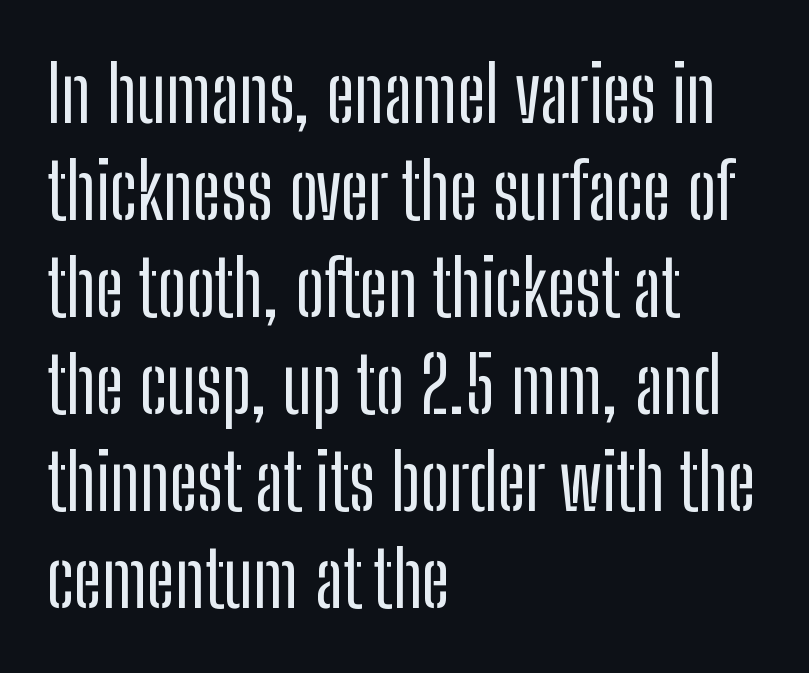
The image shows 77 px condensed sans-serif type, upright; set left-aligned, normal line spacing (1.26x), normal letter spacing, not underlined; low stroke contrast and a medium x-height.
